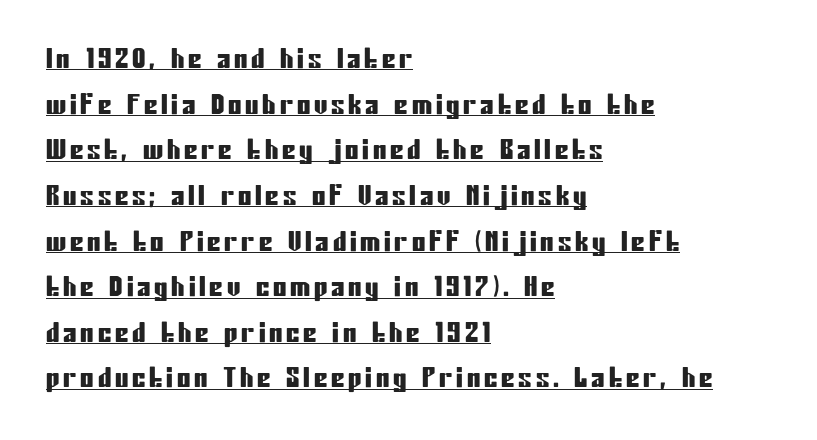
Q: Is the text italic (slanted)? A: No, it is upright.
Q: Is the text underlined? A: Yes.
Q: How is the paragraph aligned? A: Left-aligned.
Q: Is the spacing between lines tight, normal or loose? A: Normal.
